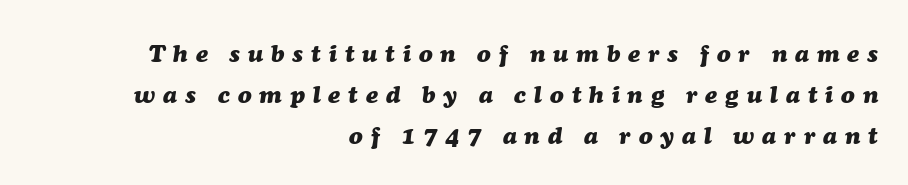
Just letters on the line, the space beneath them empty. Summary of weight: heavy, a full bold. The typesetter chose a ragged-left arrangement here. This sample uses an oblique cut, with every glyph tilted off the vertical. Observe the wide spacing: letters keep a clear distance from each other. Is there much room between lines? A standard amount, neither cramped nor airy.
